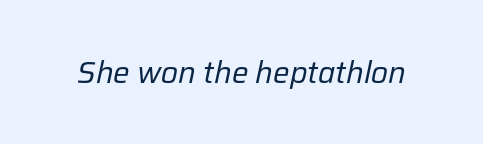
The image shows 31 px regular-weight type, italic (leaning right); set normal letter spacing, not underlined; low stroke contrast and a medium x-height.
